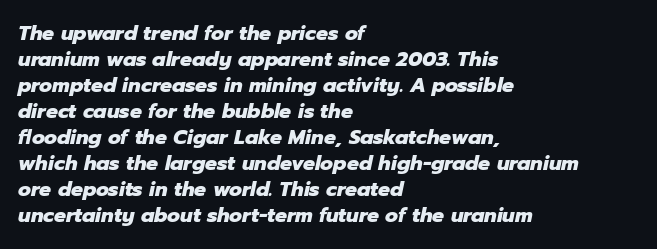
A dark, heavy texture on the line: the type is bold. This rendering uses left alignment, leaving the right contour irregular. A normal amount of white space separates one row of letters from the next. Characters are canted at an angle relative to the baseline's perpendicular.
